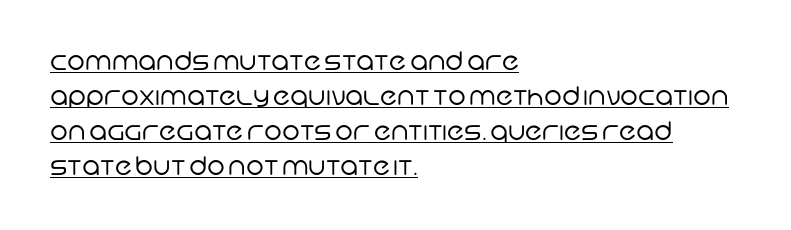
Bold? No — there's no thickening of the strokes. Each new line begins a customary step beneath the previous one. Students, observe the line beneath the letters — that is underlining. The setting favours the left margin, as ordinary paragraphs usually do. There is no visible air inserted between adjacent glyphs.
